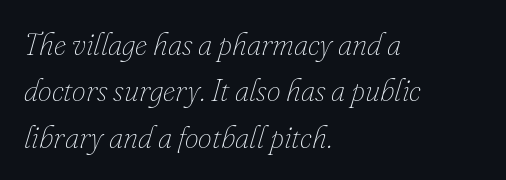
Q: Is the text bold? A: No.
Q: Is the text italic (slanted)? A: Yes, it leans right by about 16 degrees.
Q: Is the text underlined? A: No.
Q: How is the paragraph aligned? A: Left-aligned.
Q: Is the spacing between letters normal or unusually wide? A: Normal.
Q: Is the spacing between lines tight, normal or loose? A: Normal.
Q: Width (condensed, normal, or wide)? A: Normal.
Q: Stroke contrast? A: Low.
Q: x-height? A: Small.
Q: Monospaced? A: No.
